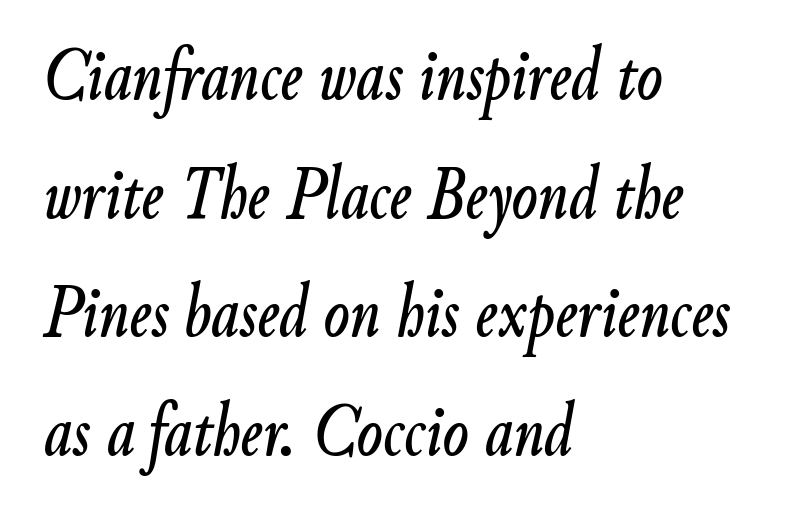
Unmarked baselines from the first word to the last. Compared with typical body copy, the letter spacing here is the same. Italic? Definitely — the glyphs are oblique. Caption: multi-line text, flush left, ragged right.
